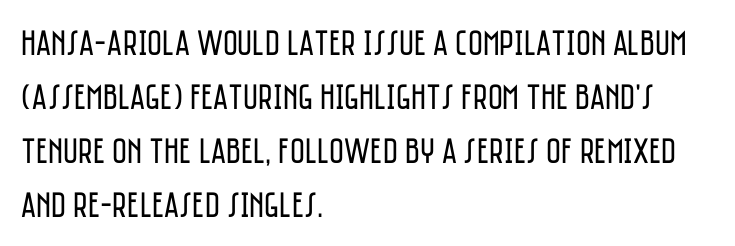
A typesetter would call this proportional, since set widths differ per character. Students, note that the glyphs here touch the page at normal intervals. This is the regular roman posture of the typeface. The designer went with a sans here, leaving each stem footless.
